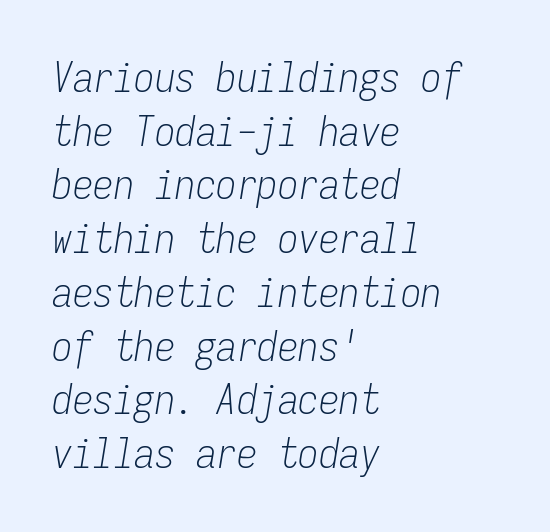
{"italic": "yes", "lean": "right", "slant_degrees": 9, "bold": "no", "weight": "light", "width": "condensed", "stroke_contrast": "low", "x_height": "medium", "monospaced": "yes", "underline": "no", "align": "left", "line_spacing": "normal", "line_spacing_ratio": 1.31, "letter_spacing": "normal", "letter_spacing_em": 0.0, "glyph_px": 41}
